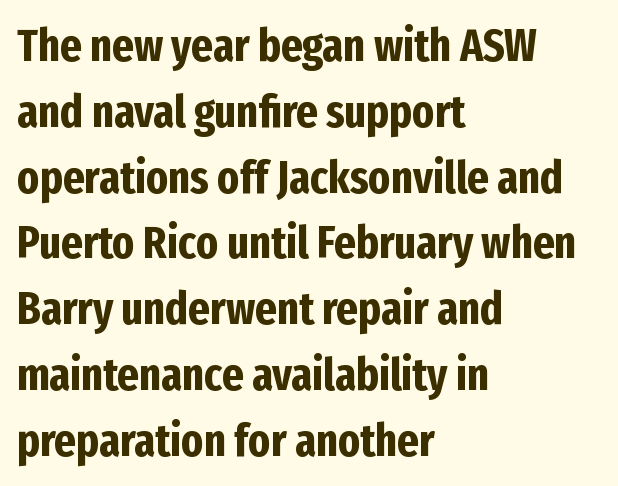
Is this a fixed-width face? No — the glyphs have proportional, varying widths. The face used here is a sans, in the tradition of grotesques and geometrics. The specimen omits any rule beneath the text block's lines. Heavy-handed strokes throughout: this text is bold.
